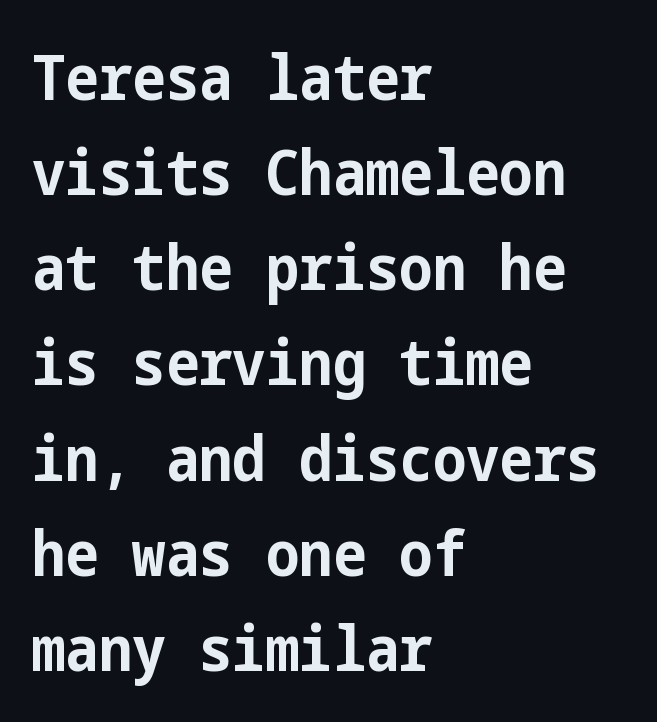
Q: Is the text bold? A: Yes.
Q: Is the text italic (slanted)? A: No, it is upright.
Q: Is the typeface a serif or a sans-serif typeface? A: Sans-serif.
Q: Is the text underlined? A: No.
Q: How is the paragraph aligned? A: Left-aligned.
Q: Is the spacing between letters normal or unusually wide? A: Normal.
Q: Is the spacing between lines tight, normal or loose? A: Normal.
Q: Width (condensed, normal, or wide)? A: Condensed.
Q: Stroke contrast? A: Low.
Q: x-height? A: Medium.
